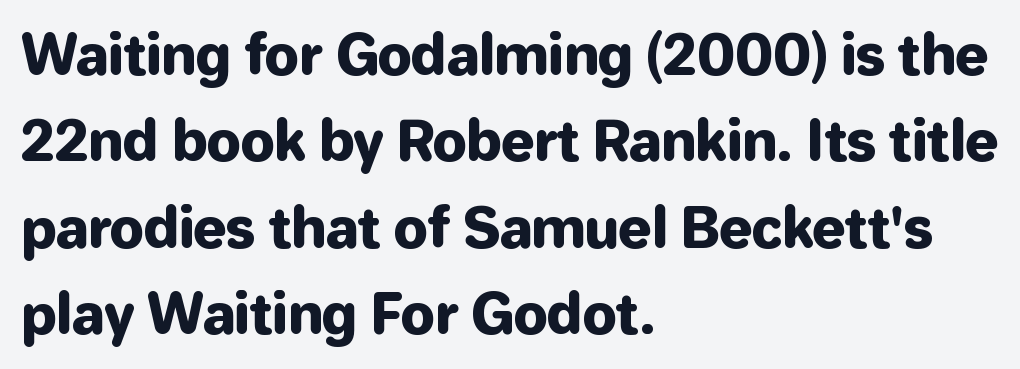
The image shows 55 px sans-serif type, upright; set left-aligned, normal line spacing (1.57x), normal letter spacing, not underlined; low stroke contrast and a medium x-height.
